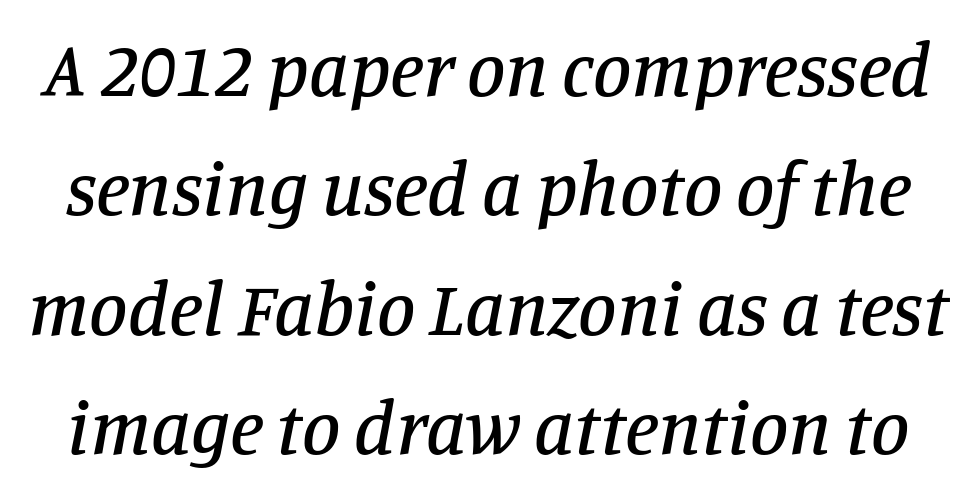
{"serif": "yes", "italic": "yes", "lean": "right", "slant_degrees": 11, "width": "normal", "stroke_contrast": "low", "x_height": "large", "monospaced": "no", "underline": "no", "line_spacing": "normal", "line_spacing_ratio": 1.55, "letter_spacing": "normal", "letter_spacing_em": 0.0, "glyph_px": 77}
